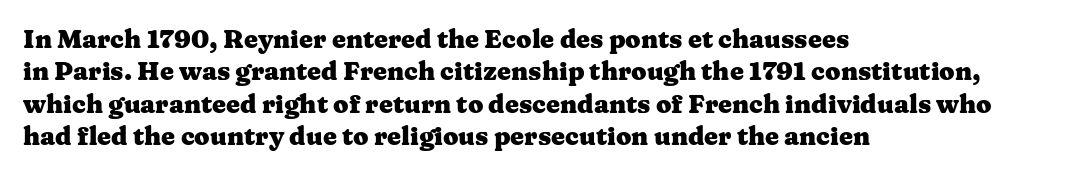
A typesetter would mark this as roman, not italic. The strokes are fattened all the way to bold. Beneath every word, the page is bare. The letters sit at their default tracking, neither squeezed nor spread. Notice how the passage keeps a crisp vertical edge on the left only. The lines sit at an ordinary, default distance from one another.
